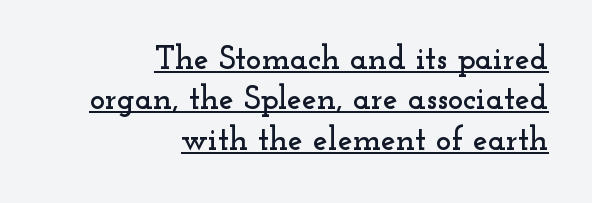
Q: Is the text italic (slanted)? A: No, it is upright.
Q: Is the typeface a serif or a sans-serif typeface? A: Serif.
Q: Is the text underlined? A: Yes.
Q: How is the paragraph aligned? A: Right-aligned.
Q: Is the spacing between letters normal or unusually wide? A: Normal.
Q: Width (condensed, normal, or wide)? A: Wide.
Q: Stroke contrast? A: Low.
Q: x-height? A: Small.
Q: Monospaced? A: No.
